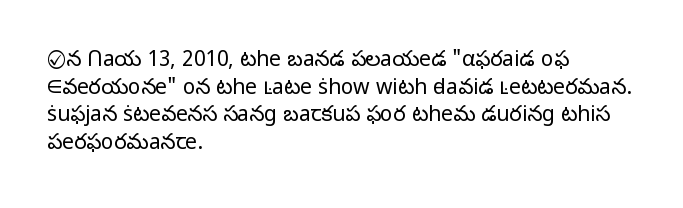
Every stem runs plumb, perpendicular to the baseline. Leftover space on each line is placed entirely after the last word. Check the space under the baseline: it is left empty. This reads as an unemphasized weight, regular at the heaviest. Caption: standard tracking, unaltered.
